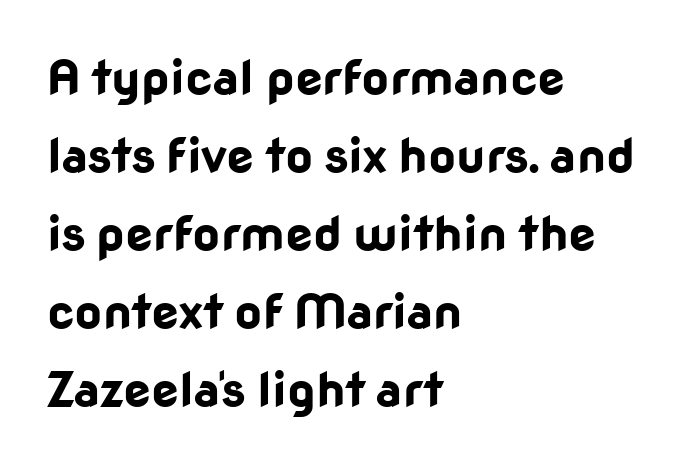
{"serif": "no", "italic": "no", "bold": "yes", "weight": "bold", "width": "normal", "stroke_contrast": "low", "x_height": "medium", "monospaced": "no", "underline": "no", "align": "left", "line_spacing": "normal", "line_spacing_ratio": 1.59, "letter_spacing": "normal", "letter_spacing_em": 0.0, "glyph_px": 49}
